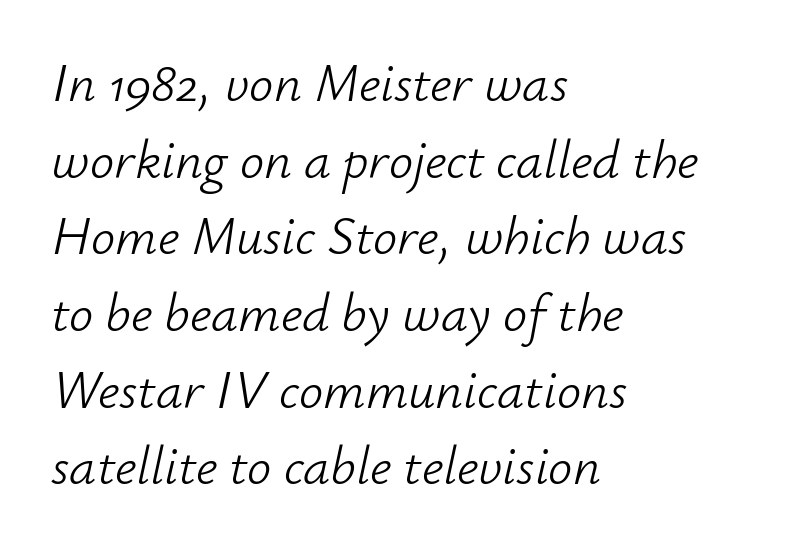
The image shows 54 px light type, italic (leaning right); set left-aligned, normal line spacing (1.42x), normal letter spacing, not underlined; low stroke contrast and a small x-height.
